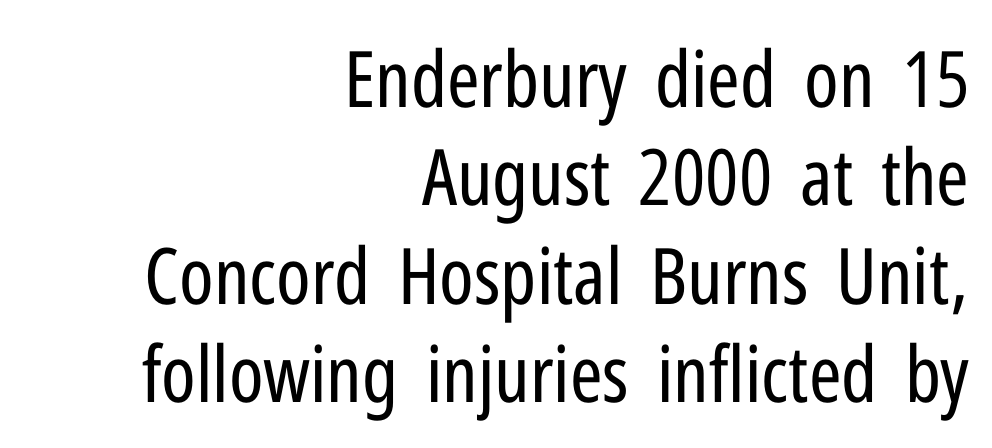
Q: Is the text bold? A: No.
Q: Is the text italic (slanted)? A: No, it is upright.
Q: Is the typeface a serif or a sans-serif typeface? A: Sans-serif.
Q: Is the text underlined? A: No.
Q: How is the paragraph aligned? A: Right-aligned.
Q: Is the spacing between letters normal or unusually wide? A: Normal.
Q: Is the spacing between lines tight, normal or loose? A: Normal.
Q: Width (condensed, normal, or wide)? A: Condensed.
Q: Stroke contrast? A: Low.
Q: x-height? A: Medium.
Q: Monospaced? A: No.
